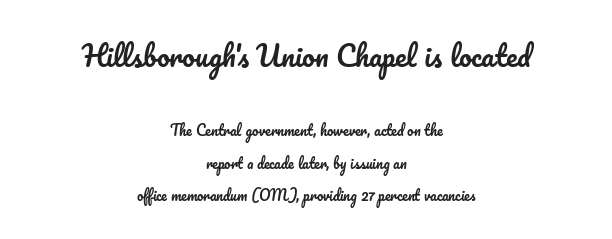
Q: Is the text italic (slanted)? A: Yes.
Q: Is the text underlined? A: No.
Q: How is the paragraph aligned? A: Centered.
Q: Is the spacing between letters normal or unusually wide? A: Normal.
Q: Is the spacing between lines tight, normal or loose? A: Loose.
Q: Which block of text is set in a larger size, the first (top) or the second (bottom)? A: The first (top) one.
Q: Width (condensed, normal, or wide)? A: Normal.
Q: Stroke contrast? A: Low.
Q: x-height? A: Small.
Q: Monospaced? A: No.
